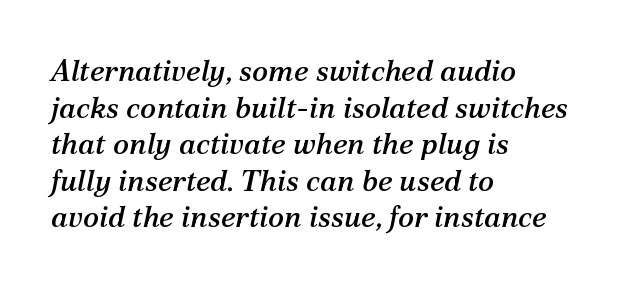
{"serif": "yes", "italic": "yes", "lean": "right", "slant_degrees": 12, "width": "normal", "stroke_contrast": "medium", "x_height": "medium", "monospaced": "no", "underline": "no", "align": "left", "line_spacing_ratio": 1.22, "letter_spacing": "normal", "letter_spacing_em": 0.0, "glyph_px": 30}
